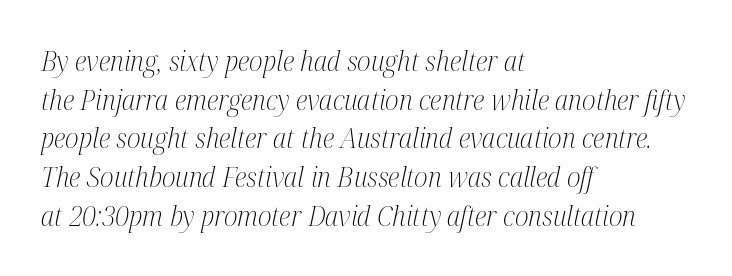
Each new line begins a customary step beneath the previous one. Rule under the text: the space is simply empty. The rendering keeps characters at their native spacing. Letters have the restrained weight of plain body copy at most.
